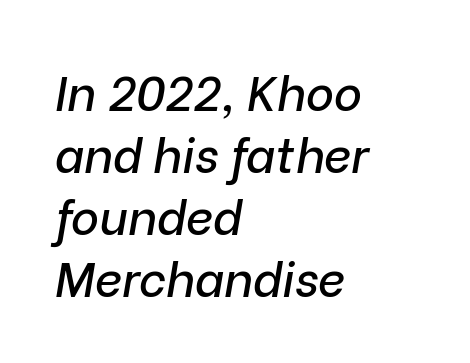
Standard letterfit; no display-style spreading of the glyphs. Students, observe: this is what conventionally led text looks like. Is this a fixed-width face? No — the glyphs have proportional, varying widths. Alignment: flush left. This is oblique type, the kind used for emphasis or titles. Words float on clear page, feet unadorned.
